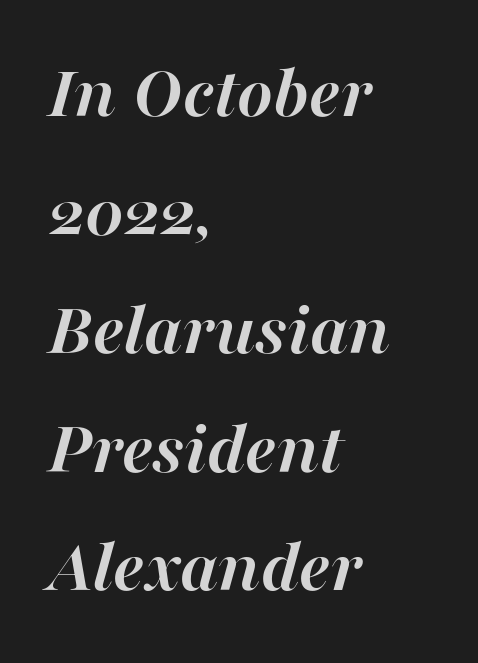
Q: Is the text bold? A: Yes.
Q: Is the text italic (slanted)? A: Yes, it leans right by about 16 degrees.
Q: Is the text underlined? A: No.
Q: How is the paragraph aligned? A: Left-aligned.
Q: Is the spacing between letters normal or unusually wide? A: Normal.
Q: Is the spacing between lines tight, normal or loose? A: Normal.
Q: Width (condensed, normal, or wide)? A: Normal.
Q: Stroke contrast? A: High.
Q: x-height? A: Medium.
Q: Monospaced? A: No.
